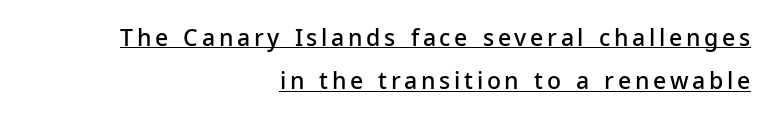
The image shows 23 px text type, upright; set right-aligned, line spacing 1.89x, underlined.
